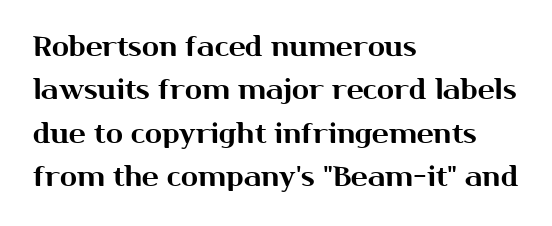
{"serif": "no", "italic": "no", "width": "normal", "stroke_contrast": "medium", "x_height": "medium", "monospaced": "no", "underline": "no", "align": "left", "line_spacing": "normal", "line_spacing_ratio": 1.55, "letter_spacing": "normal", "letter_spacing_em": 0.0, "glyph_px": 28}
